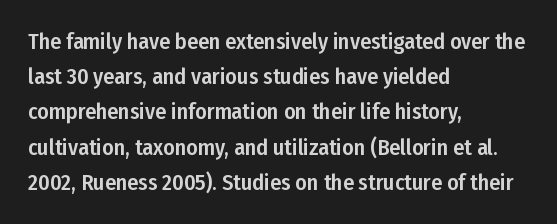
Q: Is the text italic (slanted)? A: No, it is upright.
Q: Is the text underlined? A: No.
Q: How is the paragraph aligned? A: Left-aligned.
Q: Is the spacing between letters normal or unusually wide? A: Normal.
Q: Is the spacing between lines tight, normal or loose? A: Normal.
